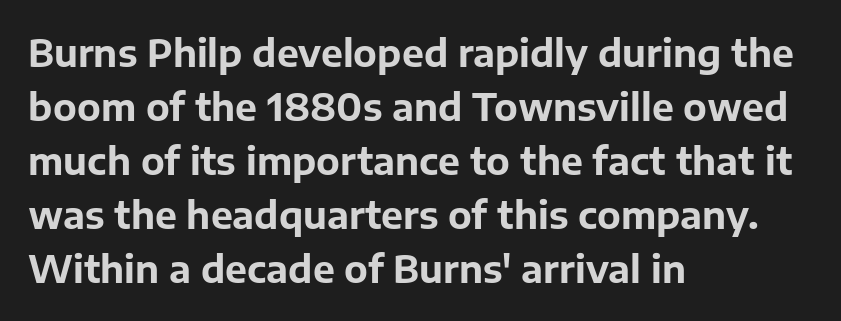
Q: Is the text bold? A: Yes.
Q: Is the text italic (slanted)? A: No, it is upright.
Q: Is the typeface a serif or a sans-serif typeface? A: Sans-serif.
Q: Is the text underlined? A: No.
Q: How is the paragraph aligned? A: Left-aligned.
Q: Is the spacing between letters normal or unusually wide? A: Normal.
Q: Is the spacing between lines tight, normal or loose? A: Normal.
Q: Width (condensed, normal, or wide)? A: Normal.
Q: Stroke contrast? A: Low.
Q: x-height? A: Medium.
Q: Monospaced? A: No.
